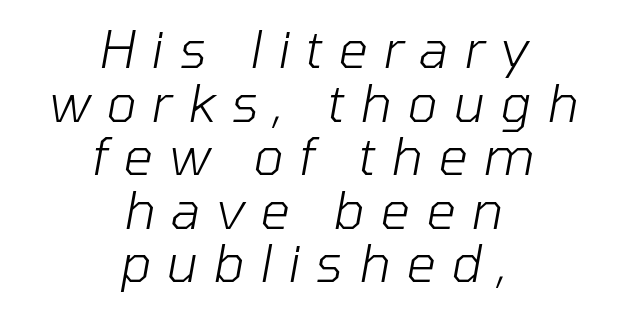
The words here are not underlined. Do the characters align in a grid? No, the font is proportional. The typesetter chose a symmetrical, centered arrangement here. On a weight scale, this lands at 450 or below. Short note: letters widely spaced.
